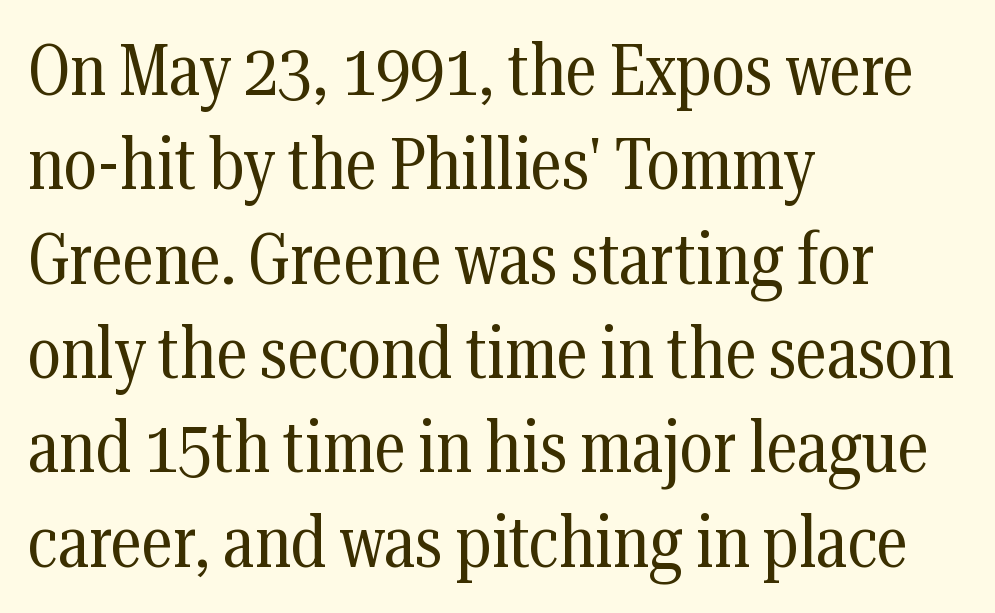
{"serif": "yes", "italic": "no", "bold": "no", "weight": "regular", "width": "condensed", "stroke_contrast": "medium", "x_height": "medium", "monospaced": "no", "underline": "no", "align": "left", "line_spacing": "normal", "line_spacing_ratio": 1.31, "letter_spacing": "normal", "letter_spacing_em": 0.0, "glyph_px": 72}
